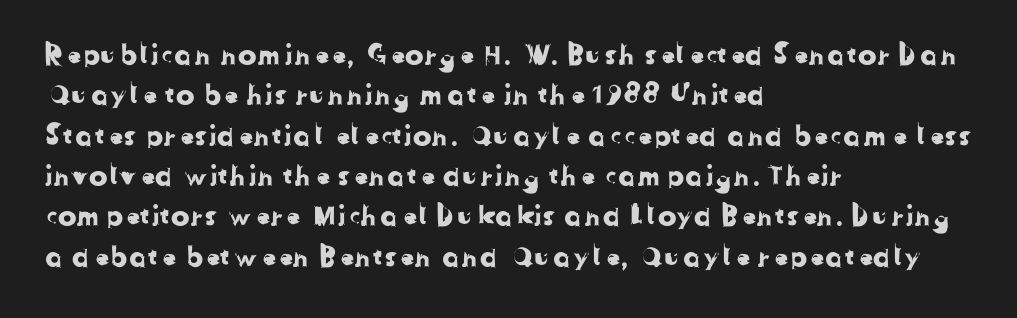
{"serif": "no", "width": "normal", "stroke_contrast": "low", "x_height": "medium", "monospaced": "no", "underline": "no", "align": "left", "line_spacing": "normal", "line_spacing_ratio": 1.44, "letter_spacing": "normal", "letter_spacing_em": 0.0, "glyph_px": 28}
